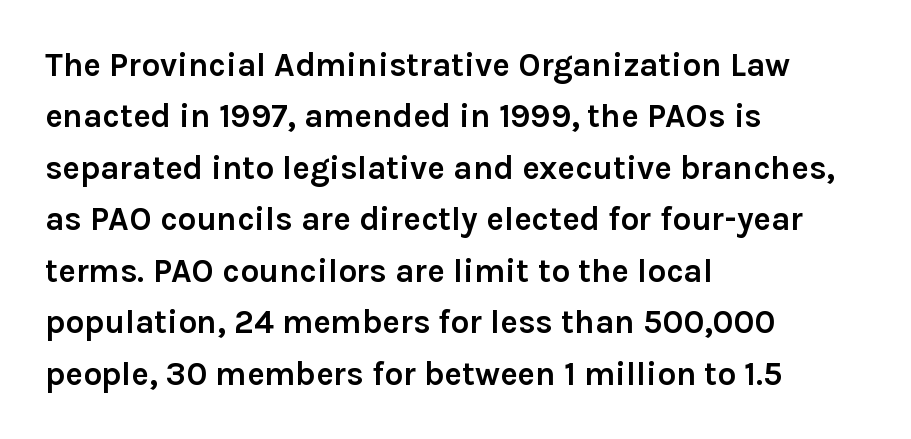
Q: Is the text bold? A: Yes.
Q: Is the text italic (slanted)? A: No, it is upright.
Q: Is the typeface a serif or a sans-serif typeface? A: Sans-serif.
Q: Is the text underlined? A: No.
Q: How is the paragraph aligned? A: Left-aligned.
Q: Is the spacing between letters normal or unusually wide? A: Normal.
Q: Is the spacing between lines tight, normal or loose? A: Normal.
Q: Width (condensed, normal, or wide)? A: Normal.
Q: Stroke contrast? A: Low.
Q: x-height? A: Medium.
Q: Monospaced? A: No.
